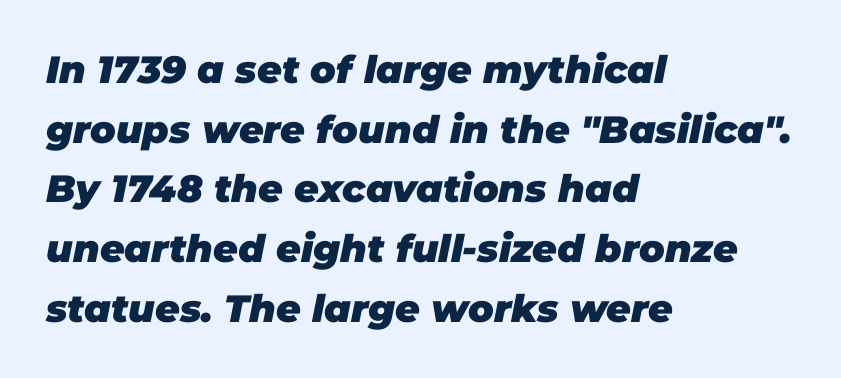
{"italic": "yes", "lean": "right", "slant_degrees": 11, "bold": "yes", "weight": "heavy", "width": "normal", "stroke_contrast": "low", "x_height": "large", "monospaced": "no", "underline": "no", "align": "left", "line_spacing": "normal", "line_spacing_ratio": 1.57, "letter_spacing": "normal", "letter_spacing_em": 0.0, "glyph_px": 38}
